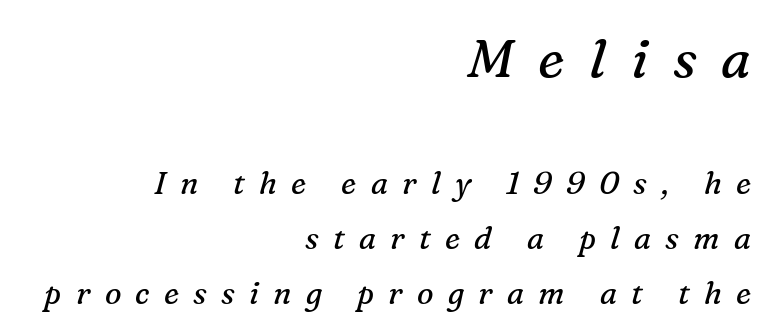
Q: Is the text bold? A: No.
Q: Is the text italic (slanted)? A: Yes, it leans right by about 16 degrees.
Q: Is the typeface a serif or a sans-serif typeface? A: Serif.
Q: Is the text underlined? A: No.
Q: How is the paragraph aligned? A: Right-aligned.
Q: Is the spacing between letters normal or unusually wide? A: Unusually wide.
Q: Which block of text is set in a larger size, the first (top) or the second (bottom)? A: The first (top) one.
Q: Width (condensed, normal, or wide)? A: Normal.
Q: Stroke contrast? A: Medium.
Q: x-height? A: Medium.
Q: Monospaced? A: No.
